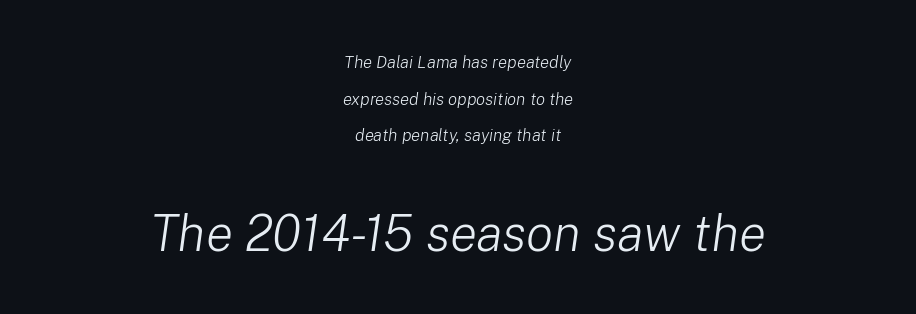
Q: Is the text bold? A: No.
Q: Is the text italic (slanted)? A: Yes, it leans right by about 8 degrees.
Q: Is the text underlined? A: No.
Q: How is the paragraph aligned? A: Centered.
Q: Is the spacing between letters normal or unusually wide? A: Normal.
Q: Is the spacing between lines tight, normal or loose? A: Loose.
Q: Which block of text is set in a larger size, the first (top) or the second (bottom)? A: The second (bottom) one.
Q: Width (condensed, normal, or wide)? A: Normal.
Q: Stroke contrast? A: Low.
Q: x-height? A: Medium.
Q: Monospaced? A: No.
